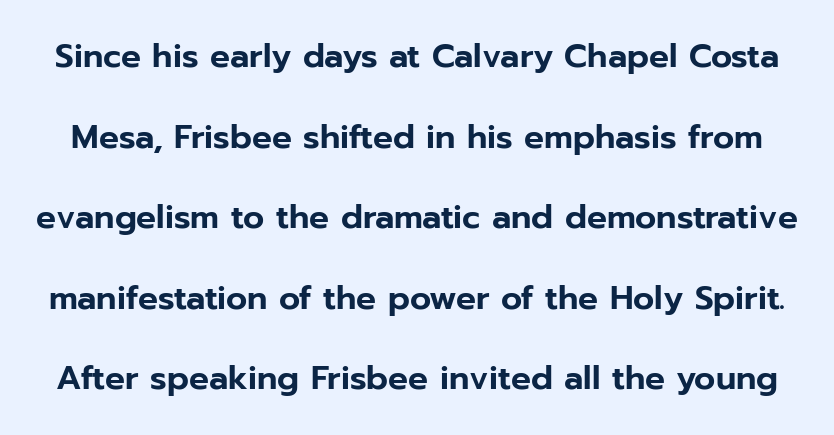
Check where the strokes stop: nothing finishes them off — pure sans. The axis of the letterforms is exactly vertical. The rendering uses natural spacing where letterforms have individual widths. Unmarked baselines from the first word to the last. Observe the ordinary spacing: letters are neighbours, not strangers.
